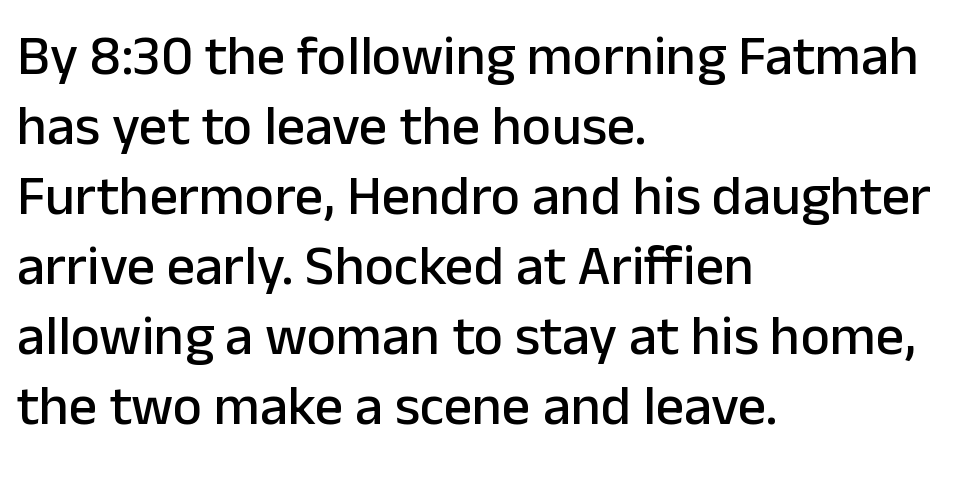
{"serif": "no", "italic": "no", "width": "normal", "stroke_contrast": "low", "x_height": "medium", "monospaced": "no", "underline": "no", "align": "left", "line_spacing": "normal", "line_spacing_ratio": 1.25, "letter_spacing": "normal", "letter_spacing_em": 0.0, "glyph_px": 56}
